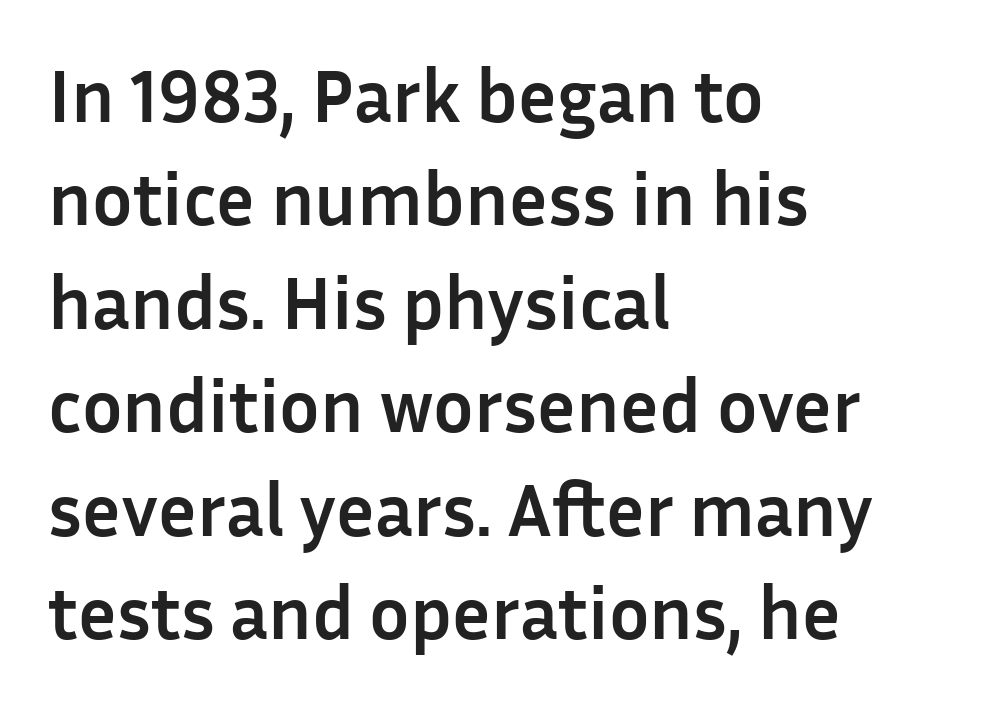
Q: Is the text bold? A: Yes.
Q: Is the text italic (slanted)? A: No, it is upright.
Q: Is the typeface a serif or a sans-serif typeface? A: Sans-serif.
Q: Is the text underlined? A: No.
Q: How is the paragraph aligned? A: Left-aligned.
Q: Is the spacing between letters normal or unusually wide? A: Normal.
Q: Is the spacing between lines tight, normal or loose? A: Normal.
Q: Width (condensed, normal, or wide)? A: Normal.
Q: Stroke contrast? A: Low.
Q: x-height? A: Medium.
Q: Monospaced? A: No.
